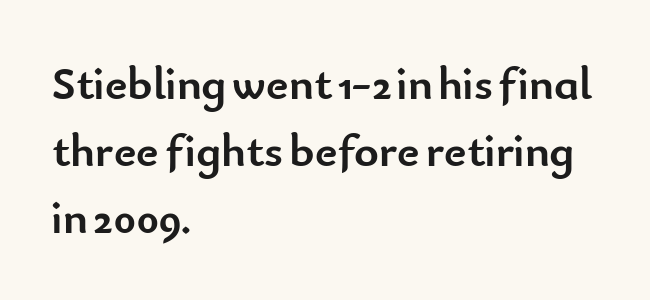
Vertical spacing — default. The letterforms sit shoulder to shoulder at normal distance. Casual observation: everything's shoved over to the left. The characters display no serif detailing; their extremities are plain. The gap between lines stays unmarked.
